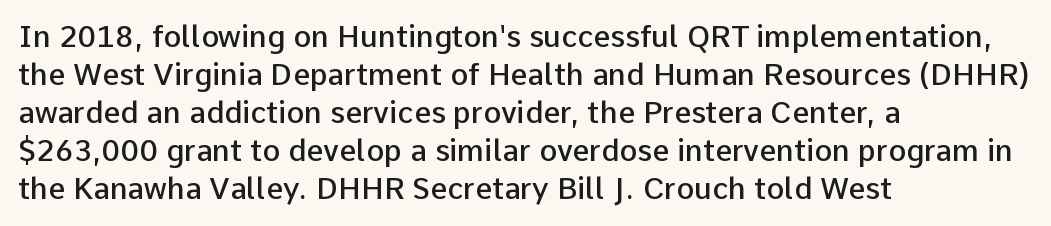
{"serif": "no", "italic": "no", "bold": "semi", "weight": "semibold", "width": "normal", "stroke_contrast": "low", "x_height": "medium", "monospaced": "no", "underline": "no", "align": "left", "line_spacing": "normal", "line_spacing_ratio": 1.27, "letter_spacing": "normal", "letter_spacing_em": 0.0, "glyph_px": 30}
